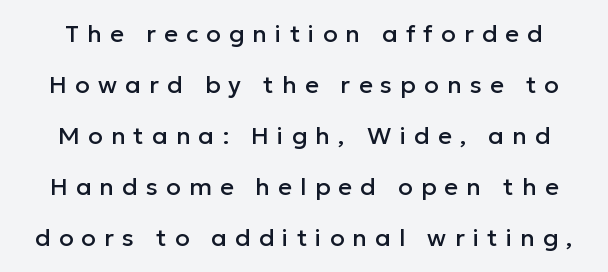
The image shows 24 px text type, upright; set loose line spacing (2.13x), unusually wide letter spacing (+0.34 em), not underlined.
